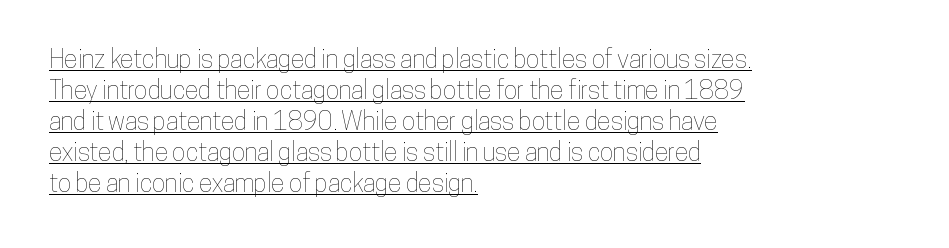
Q: Is the text italic (slanted)? A: No, it is upright.
Q: Is the text underlined? A: Yes.
Q: How is the paragraph aligned? A: Left-aligned.
Q: Is the spacing between letters normal or unusually wide? A: Normal.
